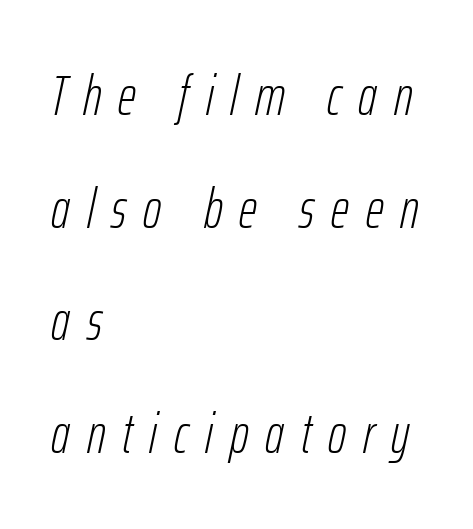
The image shows 56 px light, condensed type, italic (leaning right); set left-aligned, loose line spacing (2.01x), unusually wide letter spacing (+0.3 em), not underlined; low stroke contrast and a medium x-height.
